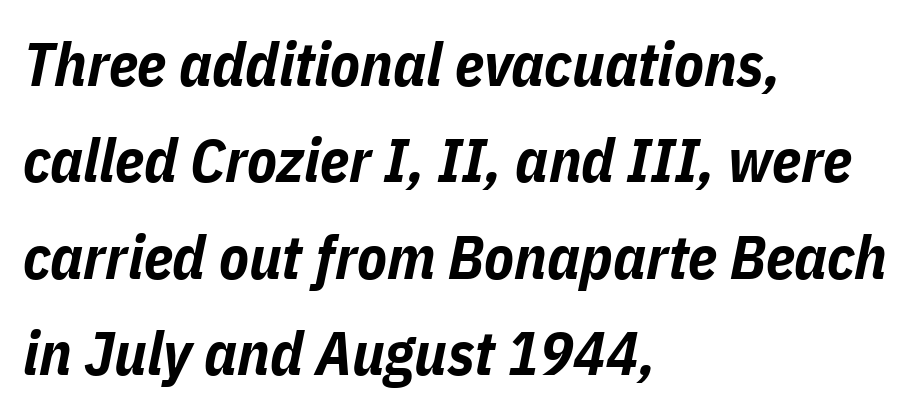
Visually the block forms a straight wall on the left and a jagged coastline on the right. You can tell it's italic because the verticals aren't actually vertical. Each letter keeps its own natural width here, so spacing adapts to shape. No word sits above an underline. Inter-character spacing is left at the font's built-in metrics.
